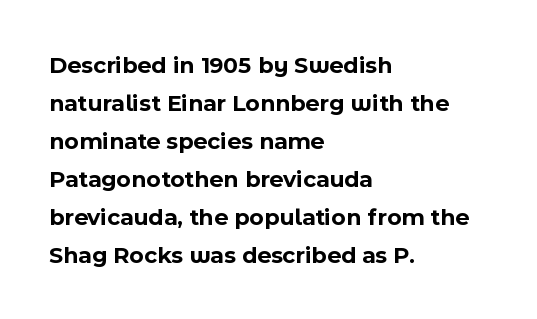
Q: Is the text bold? A: Yes.
Q: Is the text italic (slanted)? A: No, it is upright.
Q: Is the text underlined? A: No.
Q: How is the paragraph aligned? A: Left-aligned.
Q: Is the spacing between letters normal or unusually wide? A: Normal.
Q: Is the spacing between lines tight, normal or loose? A: Normal.
